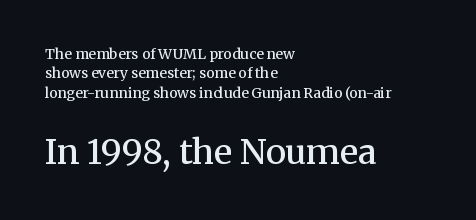
The image shows 34 px semibold serif type, upright; set left-aligned, normal line spacing (1.38x), normal letter spacing, not underlined; the second (bottom) block is 2.43x larger; medium stroke contrast and a medium x-height.
